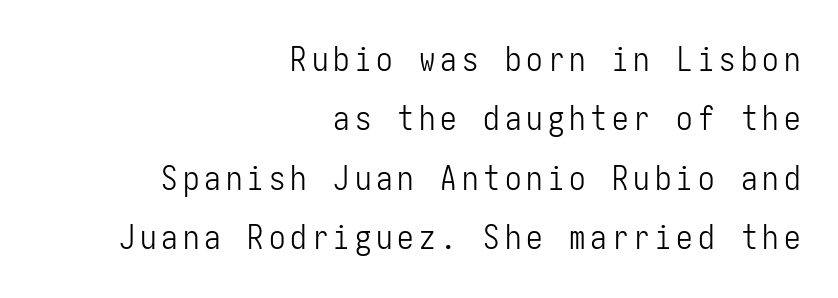
{"serif": "no", "italic": "no", "bold": "no", "weight": "light", "width": "condensed", "stroke_contrast": "low", "x_height": "medium", "underline": "no", "align": "right", "line_spacing_ratio": 1.8, "glyph_px": 33}
